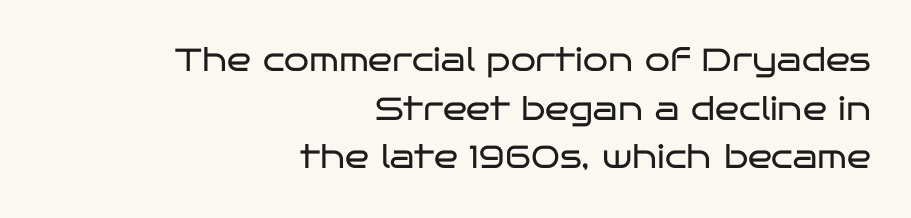
The image shows 32 px regular-weight, wide sans-serif type, upright; set right-aligned, normal line spacing (1.52x), normal letter spacing, not underlined; low stroke contrast and a large x-height.
